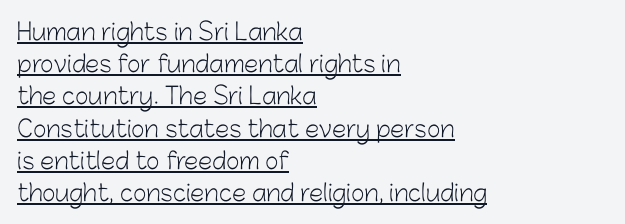
{"italic": "no", "bold": "no", "underline": "yes", "align": "left", "line_spacing": "normal", "line_spacing_ratio": 1.4, "letter_spacing": "normal", "letter_spacing_em": 0.0, "glyph_px": 23}
